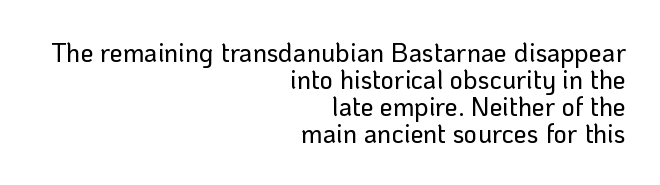
All the whitespace from short lines collects on the left. Caption: standard tracking, unaltered. Characters remain perfectly vertical along every line. Check under the words: just untouched page. If you measured baseline to baseline, you'd find a short distance.
